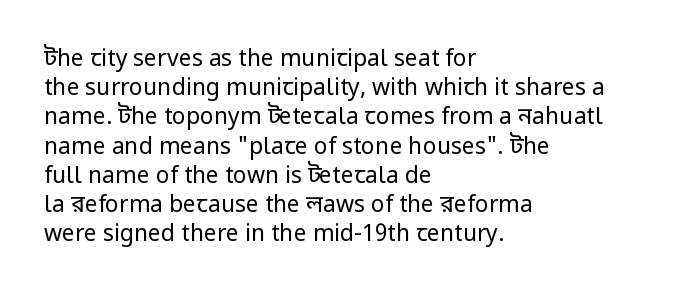
{"italic": "no", "bold": "no", "underline": "no", "align": "left", "line_spacing": "normal", "line_spacing_ratio": 1.27, "letter_spacing": "normal", "letter_spacing_em": 0.0, "glyph_px": 23}
